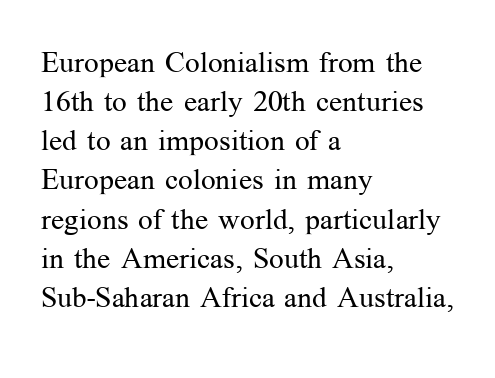
The image shows 29 px regular-weight serif type, upright; set left-aligned, normal line spacing (1.35x), normal letter spacing, not underlined; medium stroke contrast and a medium x-height.
